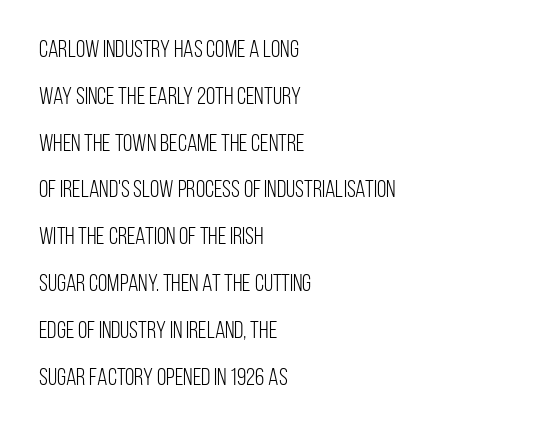
Letters have the restrained weight of plain body copy at most. Is the letter spacing exaggerated? No — it looks like the ordinary default. One glance says open: line gaps are wider than usual. Does the copy run flush right? No — it runs flush left. Underlining? Definitely not there. Style check: upright.
